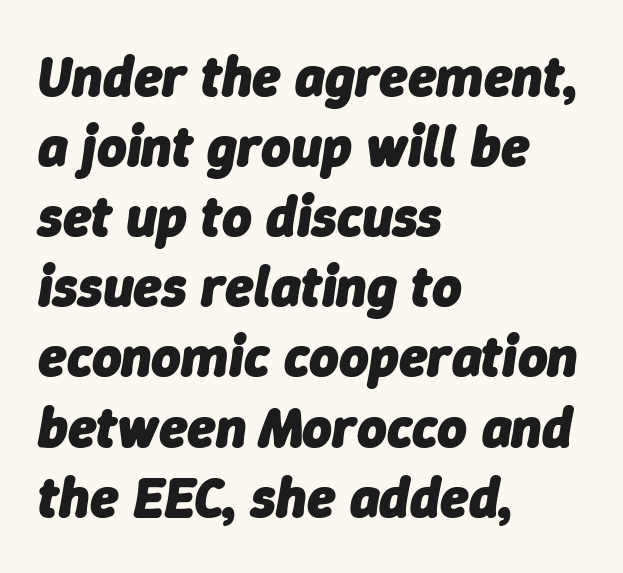
The image shows 57 px heavy type, italic (leaning right); set left-aligned, line spacing 1.23x, normal letter spacing, not underlined; low stroke contrast and a medium x-height.
